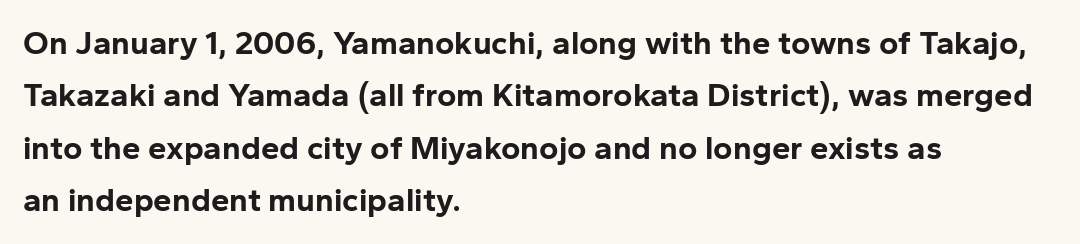
Q: Is the text bold? A: Yes.
Q: Is the text italic (slanted)? A: No, it is upright.
Q: Is the typeface a serif or a sans-serif typeface? A: Sans-serif.
Q: Is the text underlined? A: No.
Q: How is the paragraph aligned? A: Left-aligned.
Q: Is the spacing between letters normal or unusually wide? A: Normal.
Q: Is the spacing between lines tight, normal or loose? A: Normal.
Q: Width (condensed, normal, or wide)? A: Normal.
Q: Stroke contrast? A: Low.
Q: x-height? A: Medium.
Q: Monospaced? A: No.
